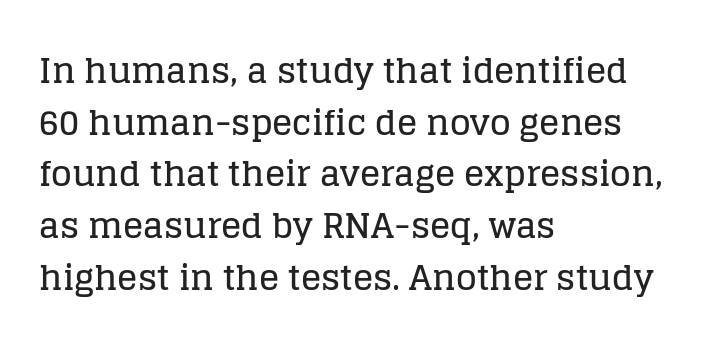
What kind of face is this? One with serifs. Spacing between characters is what you'd get straight out of the box. The lines in this sample share a left origin and differ only in where they stop. Here the designer chose a conventional face with non-uniform glyph widths. Rows of type keep a routine distance in the vertical direction. Quick note: underline off.
